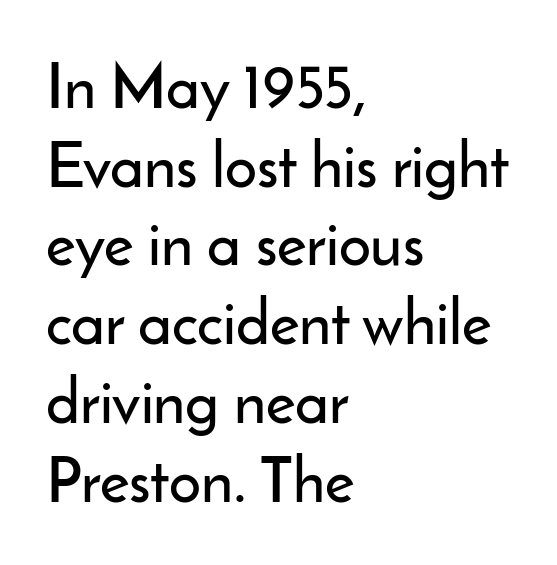
Q: Is the text italic (slanted)? A: No, it is upright.
Q: Is the typeface a serif or a sans-serif typeface? A: Sans-serif.
Q: Is the text underlined? A: No.
Q: How is the paragraph aligned? A: Left-aligned.
Q: Is the spacing between letters normal or unusually wide? A: Normal.
Q: Is the spacing between lines tight, normal or loose? A: Normal.
Q: Width (condensed, normal, or wide)? A: Normal.
Q: Stroke contrast? A: Low.
Q: x-height? A: Small.
Q: Monospaced? A: No.
